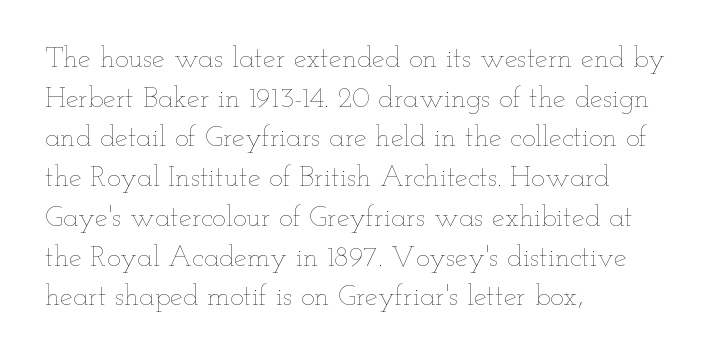
The face used here is proportionally spaced, like ordinary book or web type. The font is comparable to plain body text, perhaps lighter. Summary of vertical rhythm: regular, with standard interline spacing. Check under the words: just untouched page. Short note: letters normally spaced. Posture: straight, roman, zero tilt.
